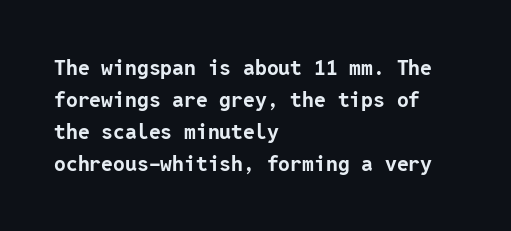
Q: Is the text bold? A: Yes.
Q: Is the text italic (slanted)? A: No, it is upright.
Q: Is the text underlined? A: No.
Q: How is the paragraph aligned? A: Left-aligned.
Q: Is the spacing between letters normal or unusually wide? A: Normal.
Q: Is the spacing between lines tight, normal or loose? A: Normal.
